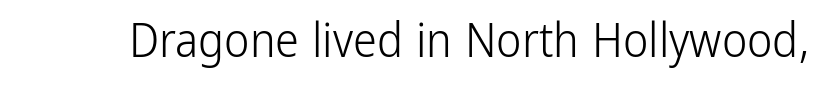
The image shows 48 px light, condensed sans-serif type, upright; set normal letter spacing, not underlined; low stroke contrast and a medium x-height.
